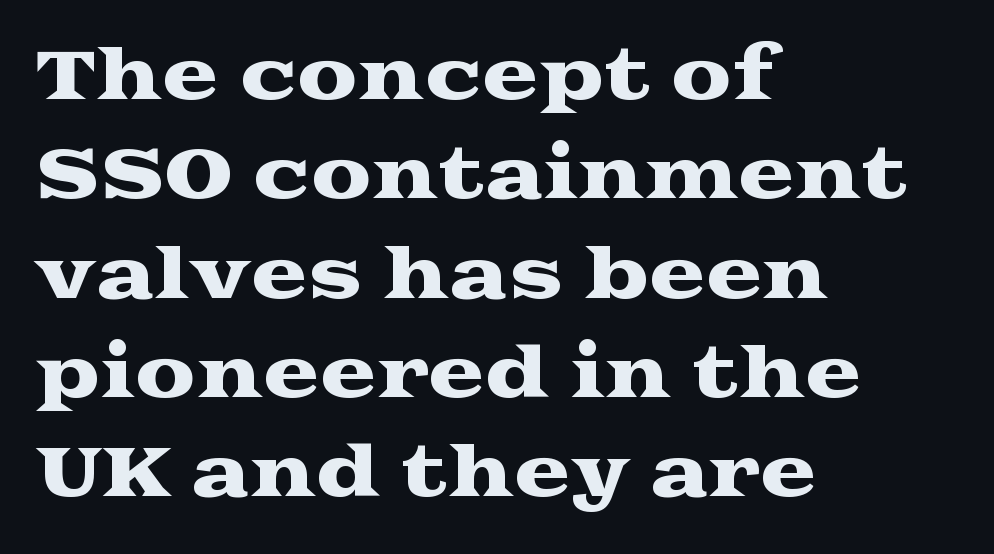
{"serif": "yes", "italic": "no", "width": "wide", "stroke_contrast": "medium", "x_height": "medium", "monospaced": "no", "underline": "no", "align": "left", "line_spacing": "normal", "line_spacing_ratio": 1.46, "letter_spacing": "normal", "letter_spacing_em": 0.0, "glyph_px": 68}
